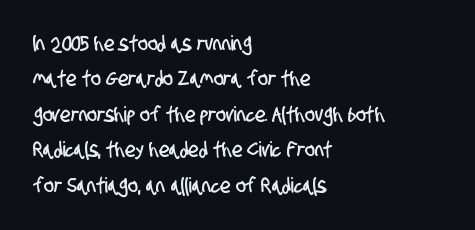
Underline: absent. Observe the ordinary spacing: letters are neighbours, not strangers. Compared with typical paragraphs, the rows here are spaced about the same. The rag falls on the right side of this text block.
